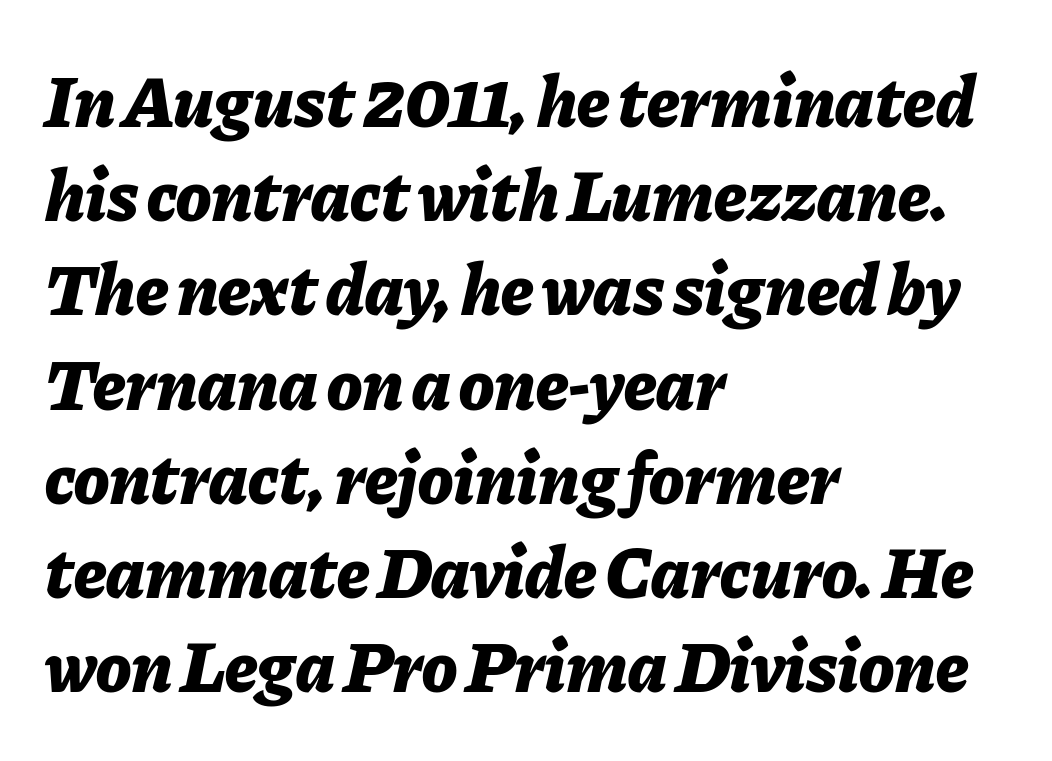
The compositor pushed each line to the left boundary. Tracking here is standard; glyphs follow each other at the usual distance. Glance below the letters and you will spot only blank space. The passage shown is emphatically bold.
